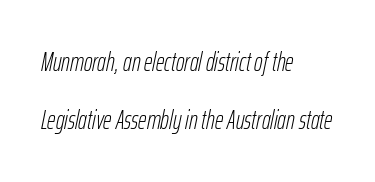
{"italic": "yes", "lean": "right", "slant_degrees": 12, "bold": "no", "underline": "no", "align": "left", "line_spacing": "loose", "line_spacing_ratio": 2.22, "letter_spacing": "normal", "letter_spacing_em": 0.0, "glyph_px": 26}
